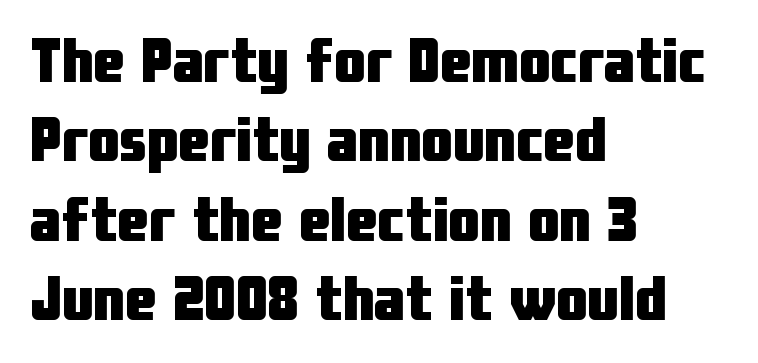
Q: Is the text bold? A: Yes.
Q: Is the text italic (slanted)? A: No, it is upright.
Q: Is the typeface a serif or a sans-serif typeface? A: Sans-serif.
Q: Is the text underlined? A: No.
Q: How is the paragraph aligned? A: Left-aligned.
Q: Is the spacing between letters normal or unusually wide? A: Normal.
Q: Is the spacing between lines tight, normal or loose? A: Normal.
Q: Width (condensed, normal, or wide)? A: Condensed.
Q: Stroke contrast? A: Low.
Q: x-height? A: Medium.
Q: Monospaced? A: No.
